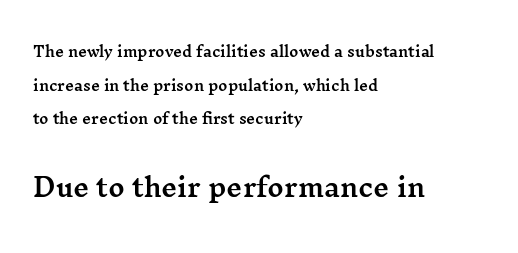
Q: Is the text italic (slanted)? A: No, it is upright.
Q: Is the text underlined? A: No.
Q: How is the paragraph aligned? A: Left-aligned.
Q: Is the spacing between letters normal or unusually wide? A: Normal.
Q: Is the spacing between lines tight, normal or loose? A: Loose.
Q: Which block of text is set in a larger size, the first (top) or the second (bottom)? A: The second (bottom) one.
